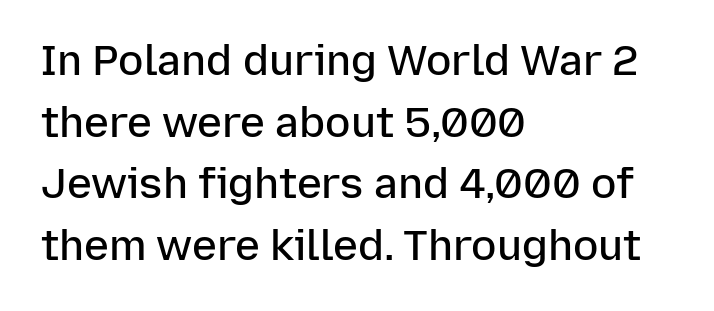
Q: Is the text bold? A: Semi-bold.
Q: Is the text italic (slanted)? A: No, it is upright.
Q: Is the typeface a serif or a sans-serif typeface? A: Sans-serif.
Q: Is the text underlined? A: No.
Q: How is the paragraph aligned? A: Left-aligned.
Q: Is the spacing between letters normal or unusually wide? A: Normal.
Q: Is the spacing between lines tight, normal or loose? A: Normal.
Q: Width (condensed, normal, or wide)? A: Normal.
Q: Stroke contrast? A: Low.
Q: x-height? A: Medium.
Q: Monospaced? A: No.
